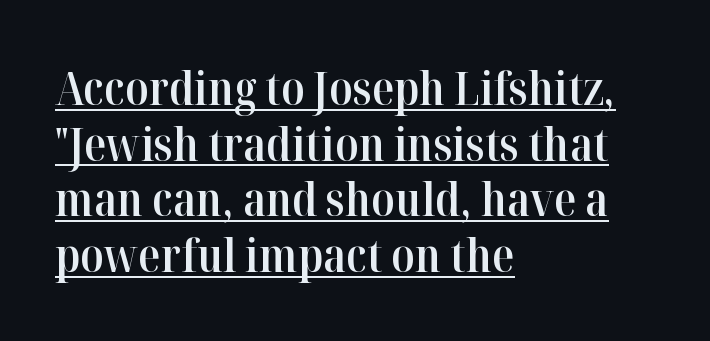
Q: Is the text bold? A: Semi-bold.
Q: Is the text italic (slanted)? A: No, it is upright.
Q: Is the typeface a serif or a sans-serif typeface? A: Serif.
Q: Is the text underlined? A: Yes.
Q: How is the paragraph aligned? A: Left-aligned.
Q: Is the spacing between letters normal or unusually wide? A: Normal.
Q: Width (condensed, normal, or wide)? A: Normal.
Q: Stroke contrast? A: High.
Q: x-height? A: Medium.
Q: Monospaced? A: No.
